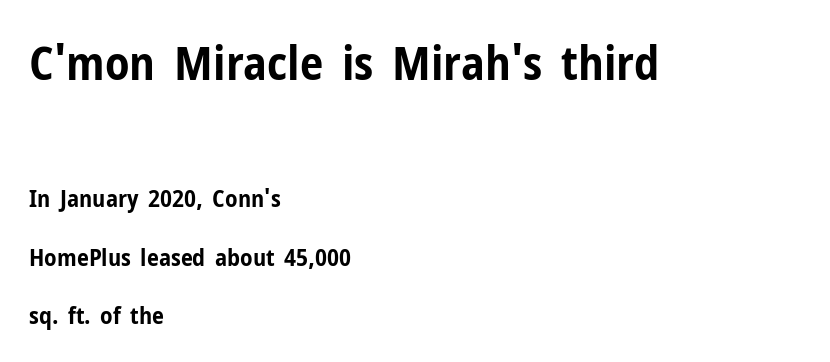
{"serif": "no", "italic": "no", "bold": "yes", "weight": "bold", "width": "condensed", "stroke_contrast": "low", "x_height": "medium", "monospaced": "no", "underline": "no", "align": "left", "line_spacing": "loose", "line_spacing_ratio": 2.44, "letter_spacing": "normal", "letter_spacing_em": 0.0, "larger_block": "first", "size_ratio": 1.96, "glyph_px": 47}
